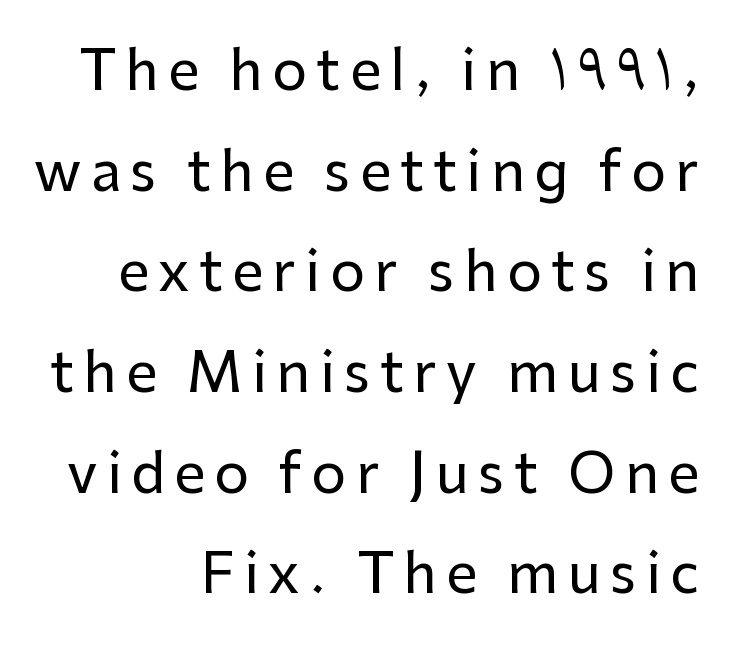
Q: Is the text italic (slanted)? A: No, it is upright.
Q: Is the typeface a serif or a sans-serif typeface? A: Sans-serif.
Q: Is the text underlined? A: No.
Q: How is the paragraph aligned? A: Right-aligned.
Q: Width (condensed, normal, or wide)? A: Normal.
Q: Stroke contrast? A: Low.
Q: x-height? A: Medium.
Q: Monospaced? A: No.
